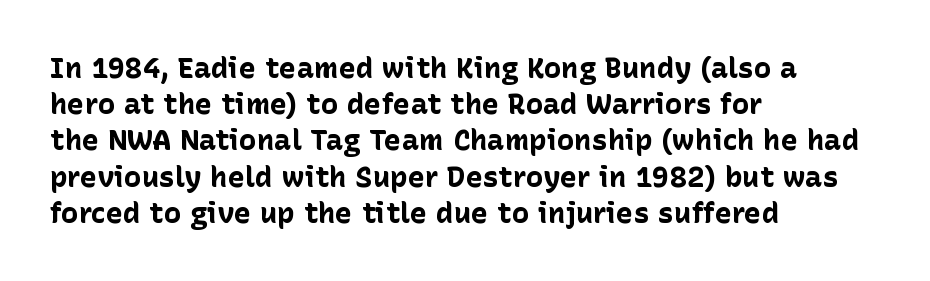
The image shows 29 px bold sans-serif type, upright; set left-aligned, normal line spacing (1.25x), normal letter spacing, not underlined; low stroke contrast and a medium x-height.
